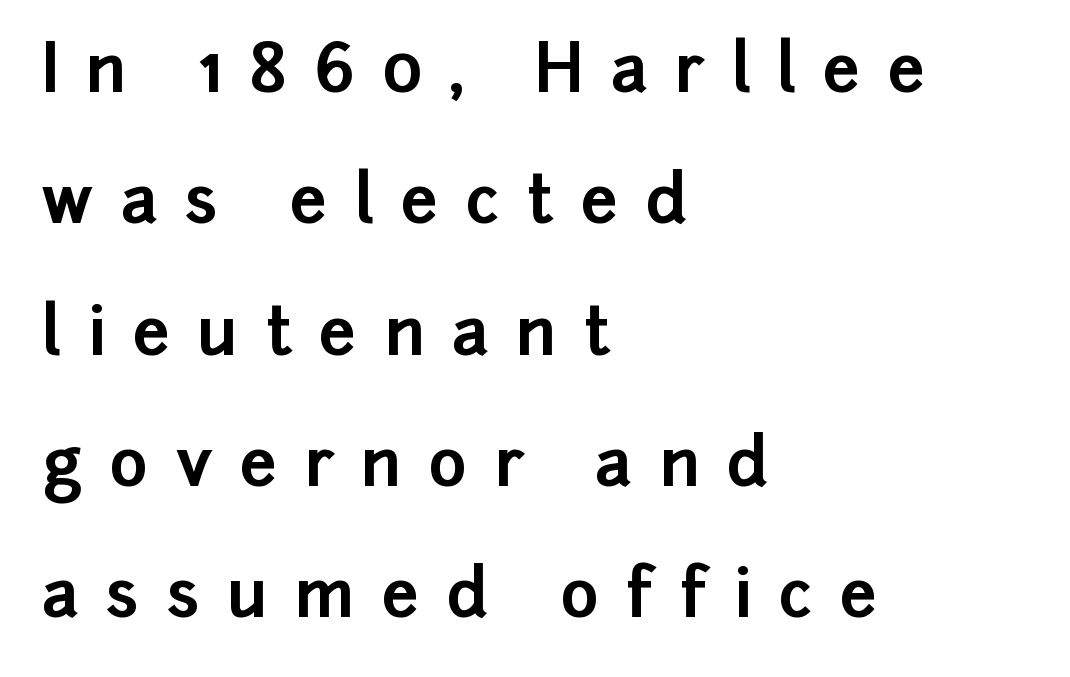
{"serif": "no", "italic": "no", "bold": "yes", "weight": "bold", "width": "normal", "stroke_contrast": "low", "x_height": "medium", "monospaced": "no", "underline": "no", "align": "left", "line_spacing": "loose", "line_spacing_ratio": 1.99, "letter_spacing": "wide", "letter_spacing_em": 0.41, "glyph_px": 66}
